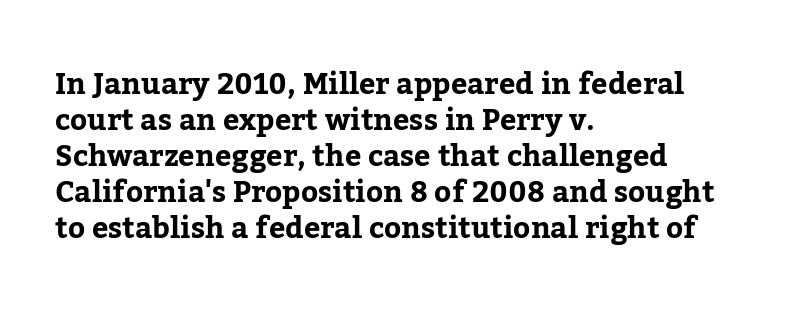
The image shows 29 px bold serif type, upright; set left-aligned, line spacing 1.24x, normal letter spacing, not underlined; low stroke contrast and a medium x-height.
